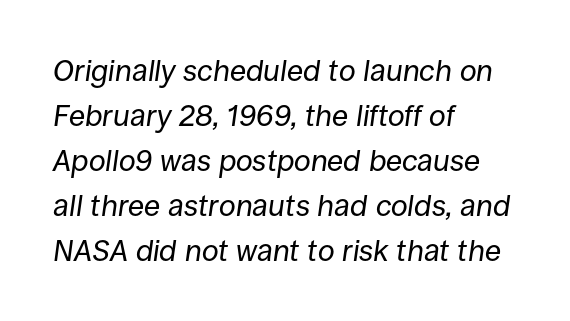
The font is comparable to plain body text, perhaps lighter. Notice how the stems are inclined rather than vertical — that's the hallmark of italics. Each letter keeps its own natural width here, so spacing adapts to shape. The space beneath each line is pristine and unruled. The rows are spaced the way most documents space them. This sample is left-justified, so line endings fall wherever the words run out.
